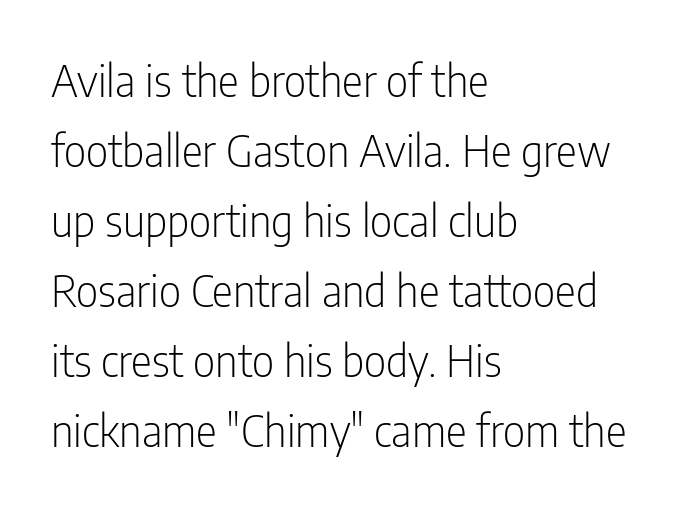
Counters stay open thanks to moderate or lighter strokes. The rendering uses natural spacing where letterforms have individual widths. The space directly below the letters is spotless. If you drew a line through each stem, it would be perfectly vertical. Regarding leading, the lines here are spaced in the standard way. The letterforms sit shoulder to shoulder at normal distance.
